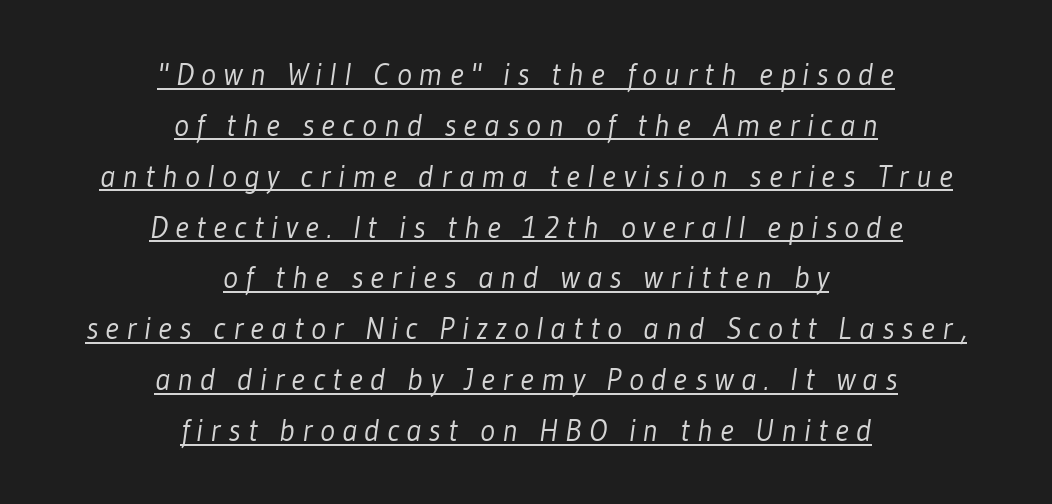
The image shows 31 px light, condensed sans-serif type; set centered, normal line spacing (1.64x), unusually wide letter spacing (+0.24 em), underlined; low stroke contrast and a medium x-height.
